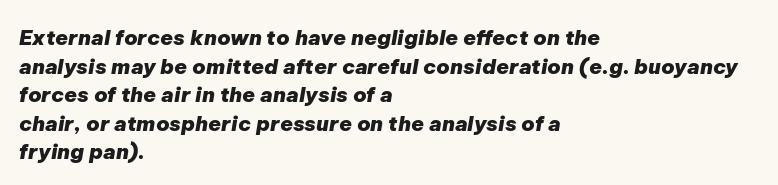
Q: Is the text bold? A: Yes.
Q: Is the text italic (slanted)? A: Yes, it leans right by about 9 degrees.
Q: Is the text underlined? A: No.
Q: How is the paragraph aligned? A: Left-aligned.
Q: Is the spacing between letters normal or unusually wide? A: Normal.
Q: Is the spacing between lines tight, normal or loose? A: Normal.
